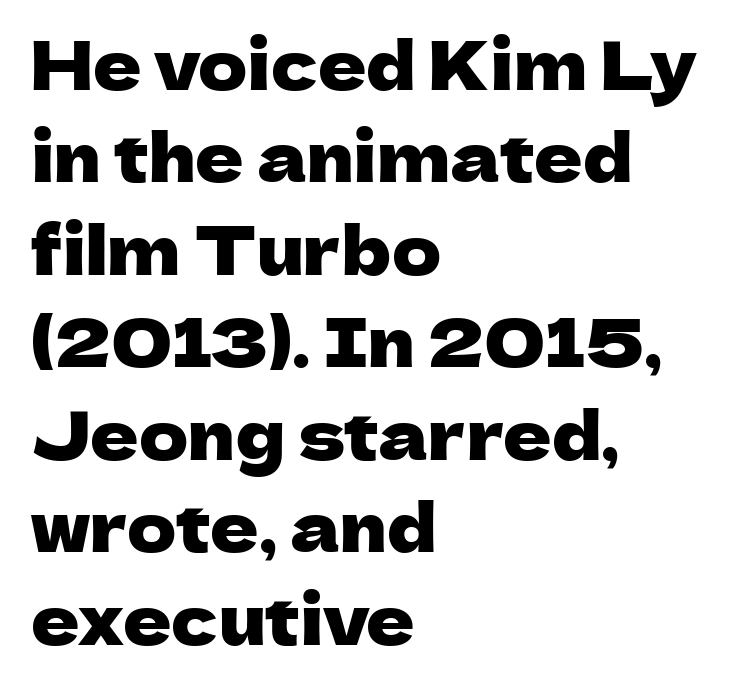
The image shows 67 px sans-serif type, upright; set left-aligned, normal line spacing (1.38x), normal letter spacing, not underlined; low stroke contrast and a medium x-height.
